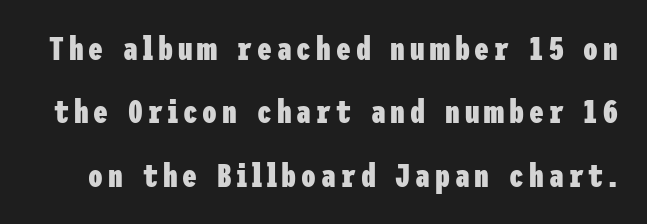
{"serif": "no", "italic": "no", "bold": "yes", "weight": "heavy", "width": "condensed", "stroke_contrast": "low", "x_height": "medium", "underline": "no", "line_spacing": "loose", "line_spacing_ratio": 1.92, "glyph_px": 33}
